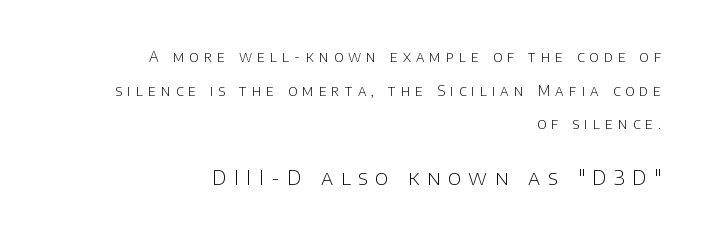
Q: Is the text bold? A: No.
Q: Is the text italic (slanted)? A: No, it is upright.
Q: Is the text underlined? A: No.
Q: How is the paragraph aligned? A: Right-aligned.
Q: Is the spacing between letters normal or unusually wide? A: Unusually wide.
Q: Is the spacing between lines tight, normal or loose? A: Loose.
Q: Which block of text is set in a larger size, the first (top) or the second (bottom)? A: The second (bottom) one.
